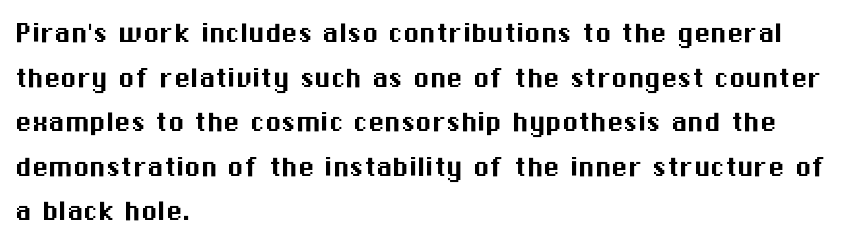
Note the varied advance widths — an 'i' is clearly narrower than an 'm'. Lines of text with bare space underneath. These lines keep a tight, regular rhythm from letter to letter. Reading down the block, your eye returns to a fixed left position each line. Quick note: interline space is typical. Nope, no serifs anywhere on these letters.
